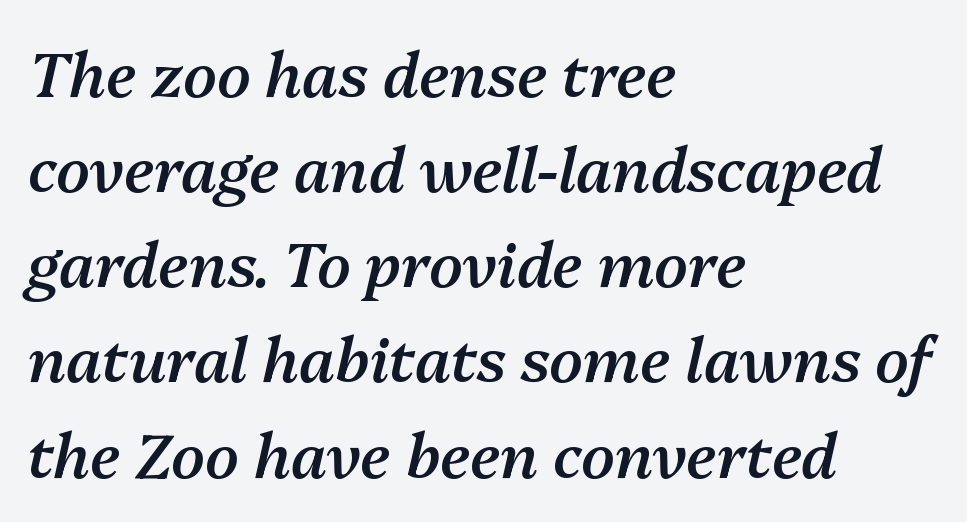
Q: Is the text bold? A: Semi-bold.
Q: Is the text italic (slanted)? A: Yes, it leans right by about 13 degrees.
Q: Is the text underlined? A: No.
Q: How is the paragraph aligned? A: Left-aligned.
Q: Is the spacing between letters normal or unusually wide? A: Normal.
Q: Is the spacing between lines tight, normal or loose? A: Normal.
Q: Width (condensed, normal, or wide)? A: Normal.
Q: Stroke contrast? A: Medium.
Q: x-height? A: Medium.
Q: Monospaced? A: No.
